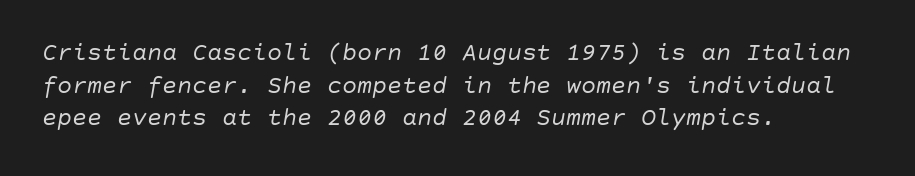
The image shows 25 px text type, italic (leaning right); set left-aligned, normal line spacing (1.31x), normal letter spacing, not underlined.
